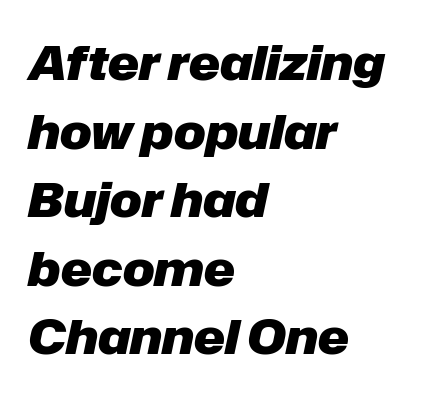
Q: Is the text bold? A: Yes.
Q: Is the text italic (slanted)? A: Yes, it leans right by about 12 degrees.
Q: Is the text underlined? A: No.
Q: How is the paragraph aligned? A: Left-aligned.
Q: Is the spacing between letters normal or unusually wide? A: Normal.
Q: Is the spacing between lines tight, normal or loose? A: Normal.
Q: Width (condensed, normal, or wide)? A: Normal.
Q: Stroke contrast? A: Low.
Q: x-height? A: Medium.
Q: Monospaced? A: No.
